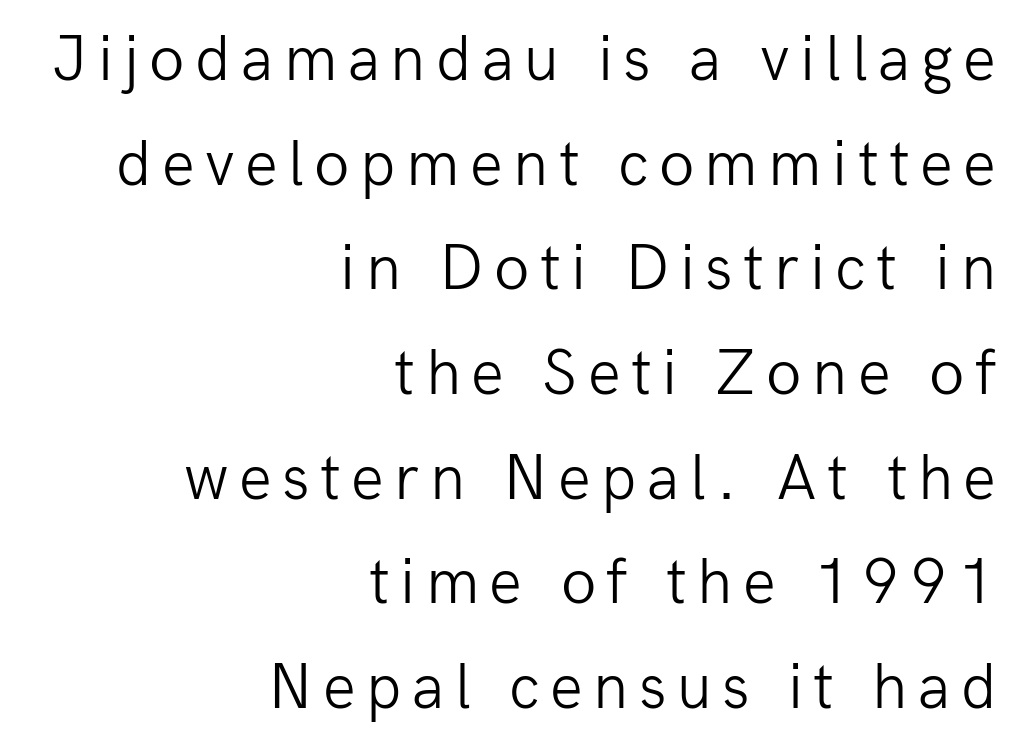
{"serif": "no", "italic": "no", "bold": "no", "weight": "light", "width": "normal", "stroke_contrast": "low", "x_height": "medium", "monospaced": "no", "underline": "no", "align": "right", "line_spacing": "normal", "line_spacing_ratio": 1.61, "glyph_px": 65}
